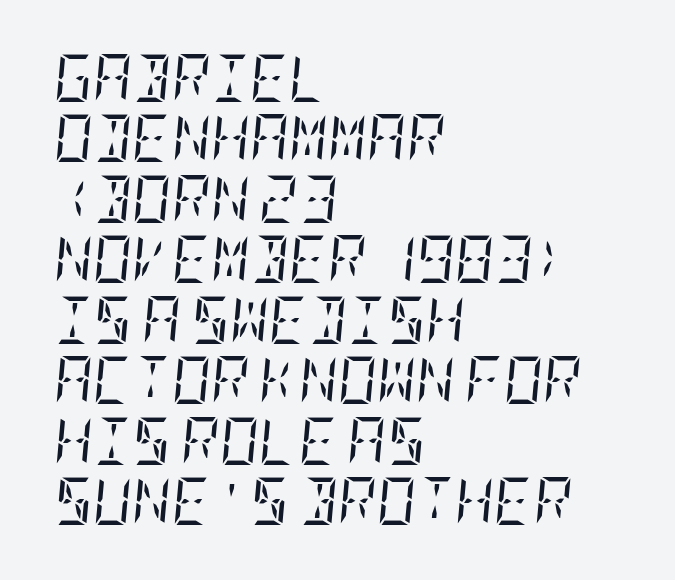
{"serif": "yes", "italic": "yes", "lean": "right", "slant_degrees": 5, "bold": "no", "weight": "regular", "width": "condensed", "stroke_contrast": "low", "x_height": "large", "underline": "no", "align": "left", "line_spacing": "normal", "line_spacing_ratio": 1.26, "letter_spacing": "normal", "letter_spacing_em": 0.0, "glyph_px": 48}
